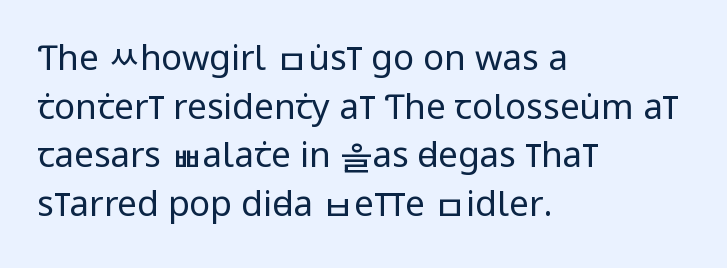
Q: Is the text bold? A: No.
Q: Is the text italic (slanted)? A: No, it is upright.
Q: Is the typeface a serif or a sans-serif typeface? A: Sans-serif.
Q: Is the text underlined? A: No.
Q: How is the paragraph aligned? A: Left-aligned.
Q: Is the spacing between letters normal or unusually wide? A: Normal.
Q: Is the spacing between lines tight, normal or loose? A: Normal.
Q: Width (condensed, normal, or wide)? A: Condensed.
Q: Stroke contrast? A: Low.
Q: x-height? A: Large.
Q: Monospaced? A: No.
